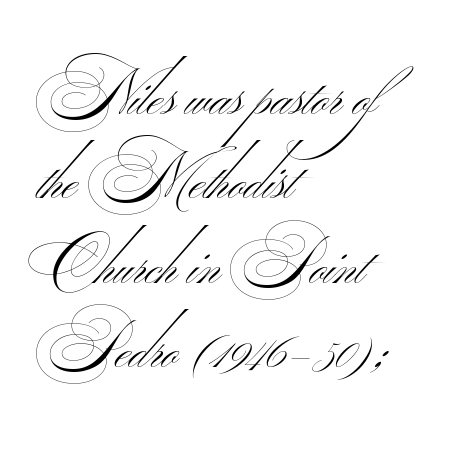
The image shows 66 px thin, wide sans-serif type; set left-aligned, normal line spacing (1.28x), normal letter spacing, not underlined; medium stroke contrast.
